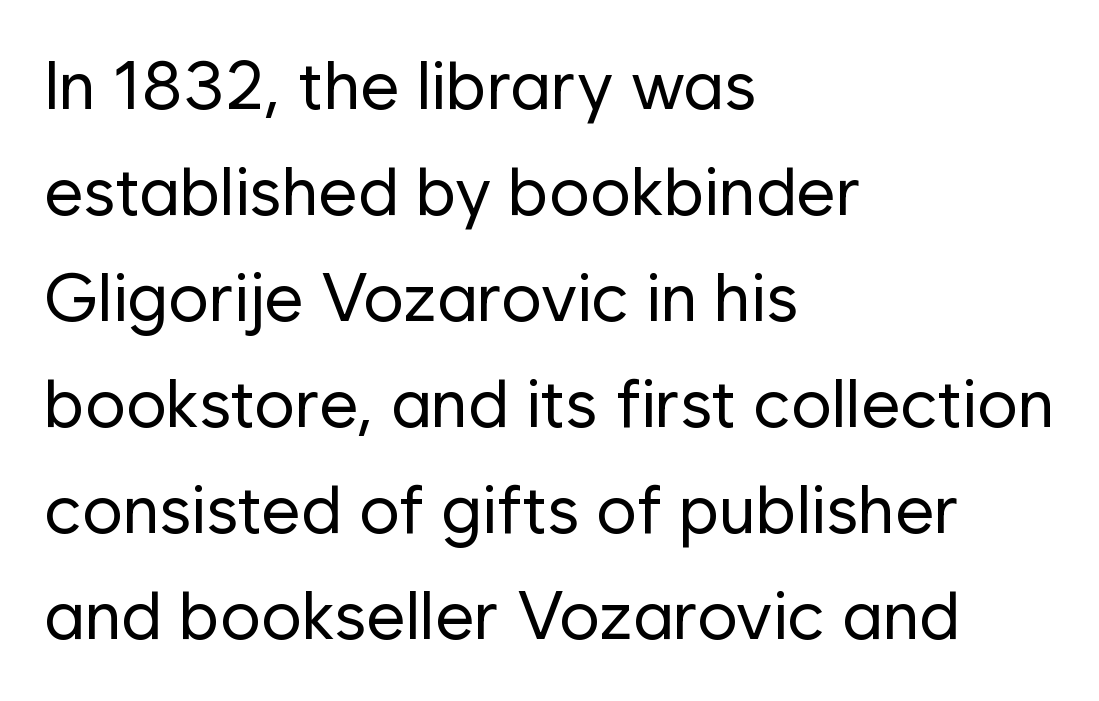
Q: Is the text bold? A: No.
Q: Is the text italic (slanted)? A: No, it is upright.
Q: Is the typeface a serif or a sans-serif typeface? A: Sans-serif.
Q: Is the text underlined? A: No.
Q: How is the paragraph aligned? A: Left-aligned.
Q: Is the spacing between letters normal or unusually wide? A: Normal.
Q: Is the spacing between lines tight, normal or loose? A: Normal.
Q: Width (condensed, normal, or wide)? A: Normal.
Q: Stroke contrast? A: Low.
Q: x-height? A: Medium.
Q: Monospaced? A: No.
